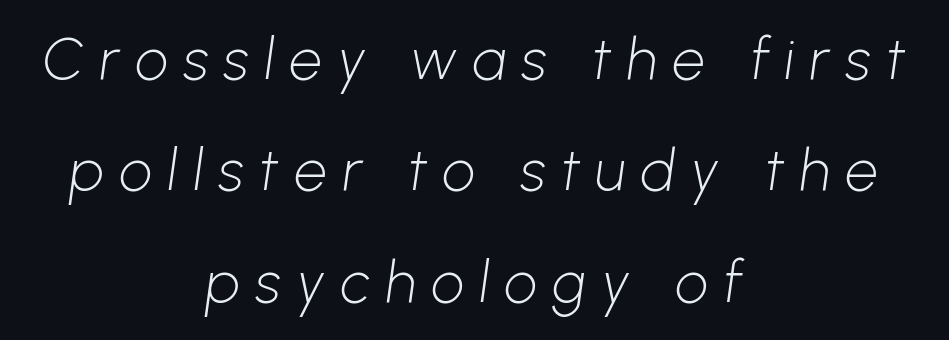
The image shows 58 px light sans-serif type; set centered, loose line spacing (1.92x), unusually wide letter spacing (+0.27 em), not underlined; low stroke contrast and a medium x-height.
